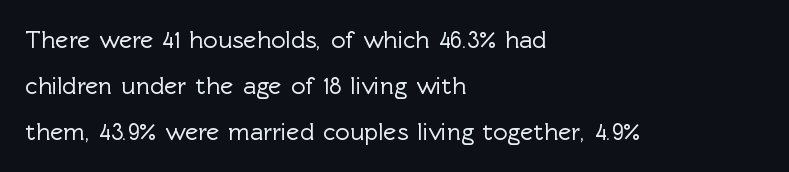
Q: Is the text italic (slanted)? A: No, it is upright.
Q: Is the text underlined? A: No.
Q: How is the paragraph aligned? A: Left-aligned.
Q: Is the spacing between letters normal or unusually wide? A: Normal.
